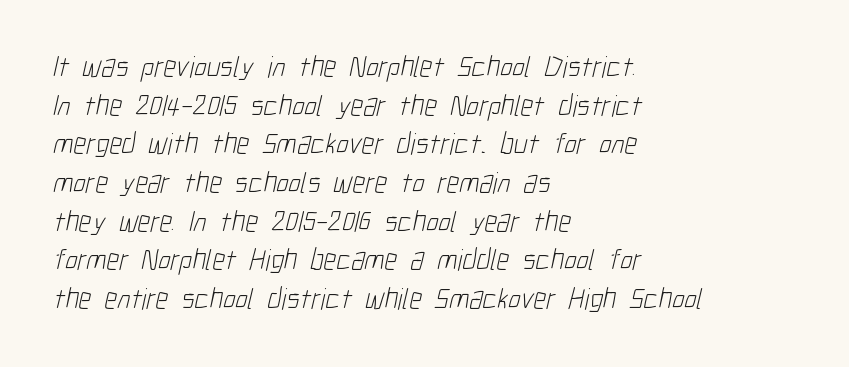
The image shows 30 px light, condensed sans-serif type; set left-aligned, normal line spacing (1.29x), normal letter spacing, not underlined; low stroke contrast and a medium x-height.
